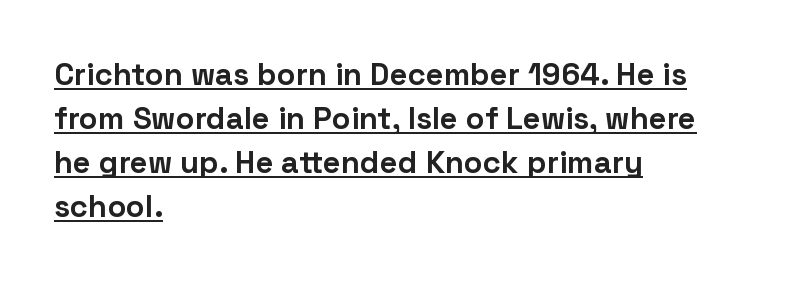
{"serif": "no", "italic": "no", "bold": "yes", "weight": "bold", "width": "normal", "stroke_contrast": "low", "x_height": "medium", "monospaced": "no", "underline": "yes", "align": "left", "line_spacing": "normal", "line_spacing_ratio": 1.42, "letter_spacing": "normal", "letter_spacing_em": 0.0, "glyph_px": 31}
